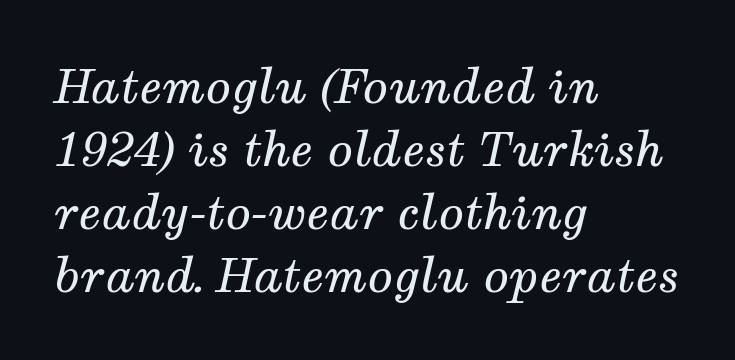
The image shows 47 px regular-weight serif type, italic (leaning right); set left-aligned, normal line spacing (1.34x), normal letter spacing, not underlined; medium stroke contrast and a medium x-height.
